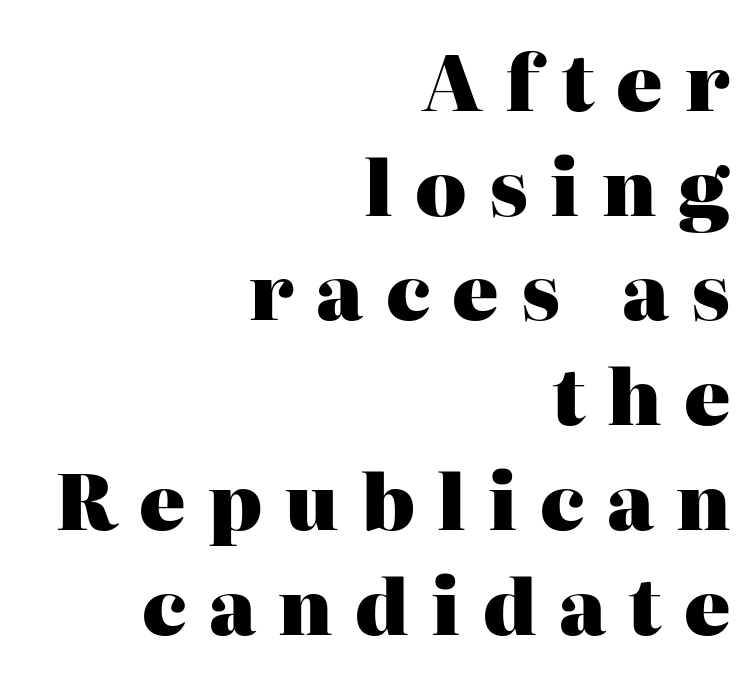
Every stem runs plumb, perpendicular to the baseline. The face used here is proportionally spaced, like ordinary book or web type. Unlike a clean sans, this face finishes its strokes with serifs. The paragraph has a hard right edge and a soft left edge.
